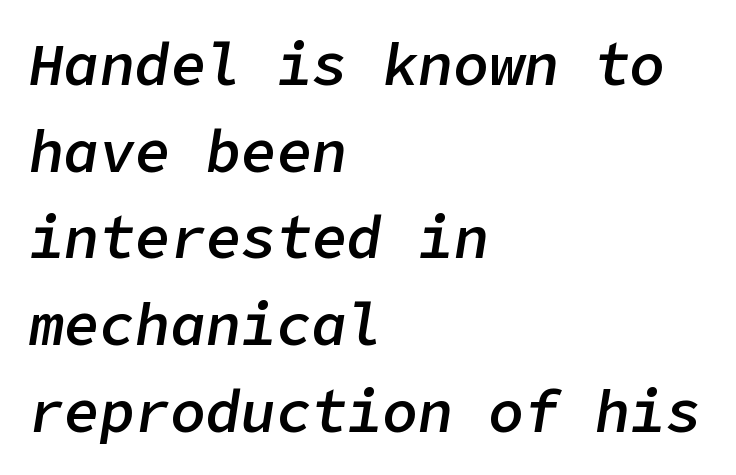
Q: Is the text bold? A: Semi-bold.
Q: Is the text italic (slanted)? A: Yes, it leans right by about 9 degrees.
Q: Is the text underlined? A: No.
Q: How is the paragraph aligned? A: Left-aligned.
Q: Is the spacing between letters normal or unusually wide? A: Normal.
Q: Is the spacing between lines tight, normal or loose? A: Normal.
Q: Width (condensed, normal, or wide)? A: Normal.
Q: Stroke contrast? A: Low.
Q: x-height? A: Medium.
